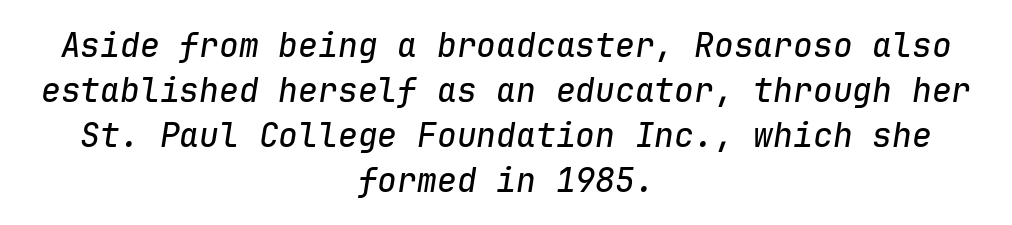
{"italic": "yes", "lean": "right", "slant_degrees": 9, "width": "normal", "stroke_contrast": "low", "x_height": "medium", "monospaced": "yes", "underline": "no", "align": "center", "line_spacing": "normal", "line_spacing_ratio": 1.36, "letter_spacing": "normal", "letter_spacing_em": 0.0, "glyph_px": 33}
